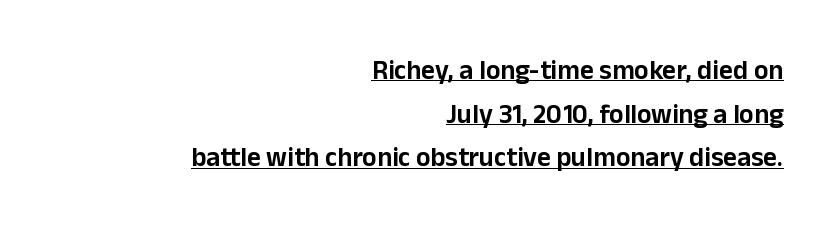
{"italic": "no", "underline": "yes", "align": "right", "line_spacing": "normal", "line_spacing_ratio": 1.62, "letter_spacing": "normal", "letter_spacing_em": 0.0, "glyph_px": 27}
